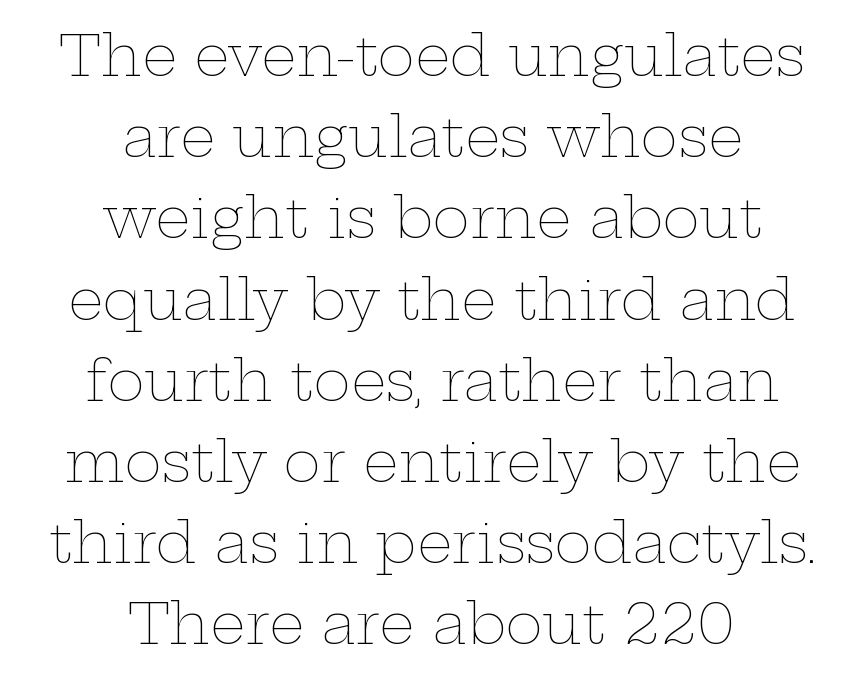
The designer left line spacing at the default. The words here are not underlined. The cut favours lightness, reaching ordinary text weight at its darkest. The letterforms sit shoulder to shoulder at normal distance.
